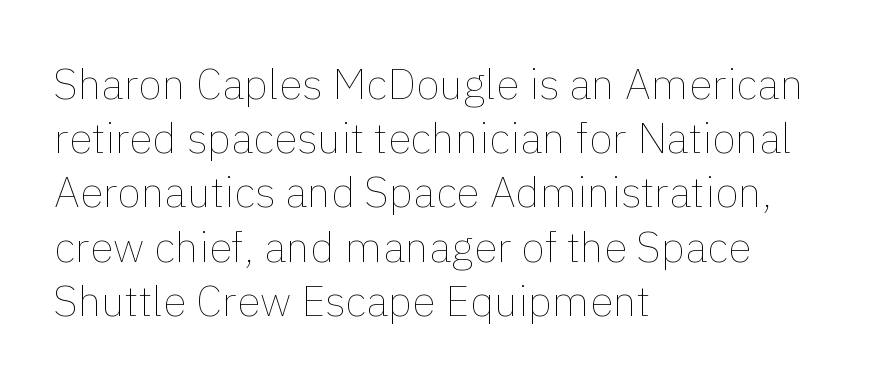
{"italic": "no", "bold": "no", "weight": "thin", "width": "normal", "x_height": "medium", "monospaced": "no", "underline": "no", "align": "left", "line_spacing": "normal", "line_spacing_ratio": 1.26, "letter_spacing": "normal", "letter_spacing_em": 0.0, "glyph_px": 43}
